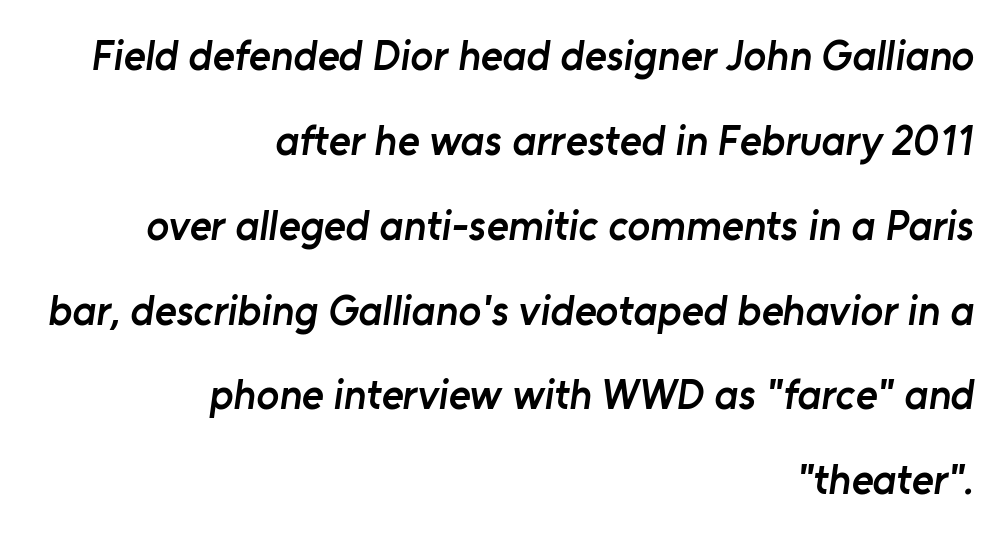
{"serif": "no", "bold": "semi", "weight": "semibold", "width": "normal", "stroke_contrast": "low", "x_height": "medium", "monospaced": "no", "underline": "no", "align": "right", "line_spacing": "loose", "line_spacing_ratio": 2.02, "letter_spacing": "normal", "letter_spacing_em": 0.0, "glyph_px": 42}
